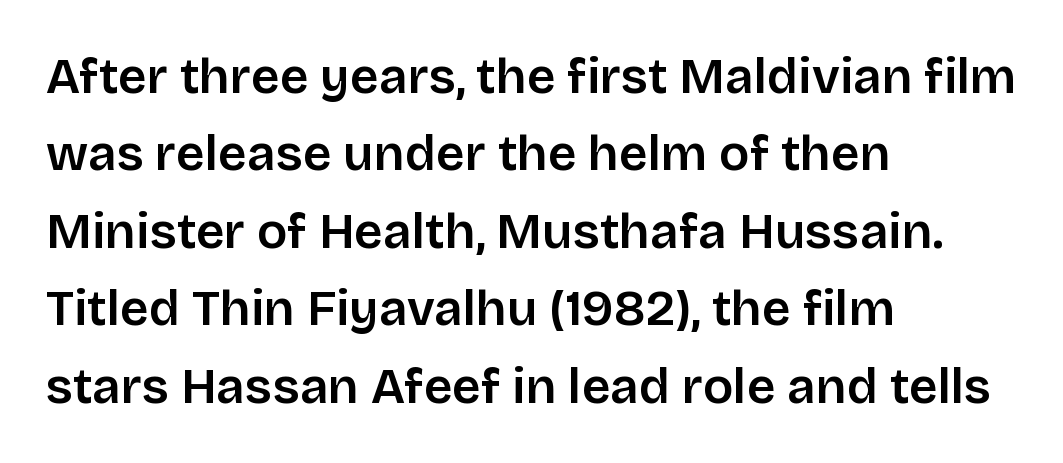
The image shows 50 px semibold sans-serif type, upright; set left-aligned, normal line spacing (1.55x), normal letter spacing, not underlined; low stroke contrast and a large x-height.
